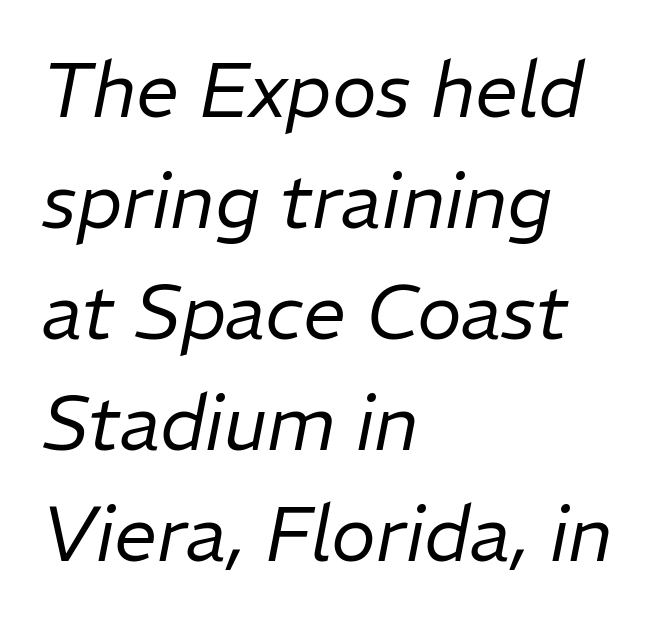
The image shows 76 px regular-weight type, italic (leaning right); set left-aligned, normal line spacing (1.46x), normal letter spacing, not underlined; low stroke contrast and a medium x-height.
